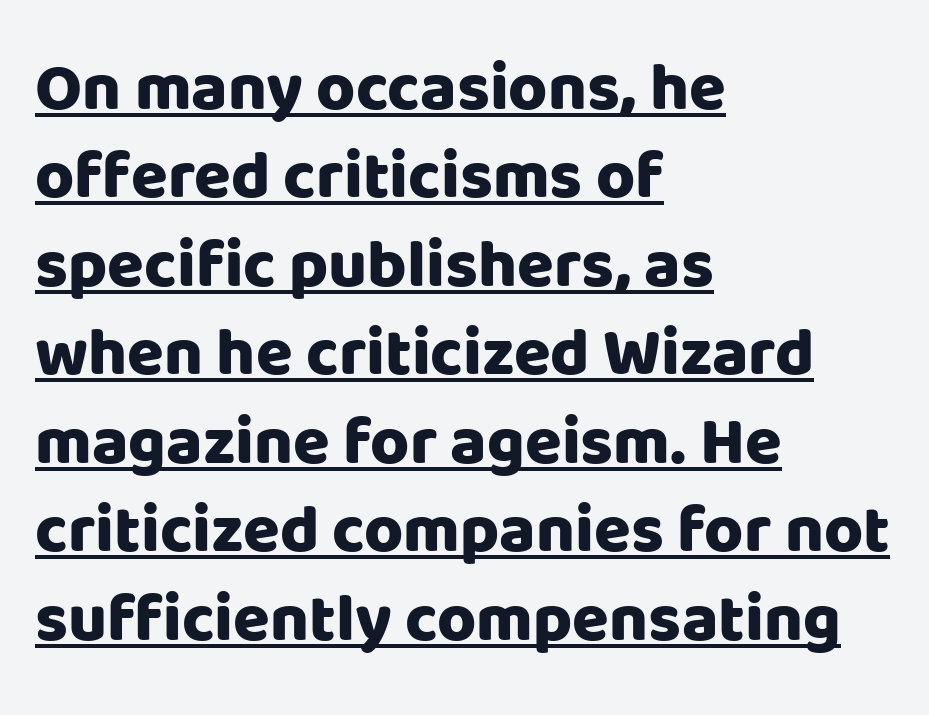
The image shows 67 px heavy sans-serif type, upright; set left-aligned, normal line spacing (1.32x), normal letter spacing, underlined; low stroke contrast and a large x-height.
